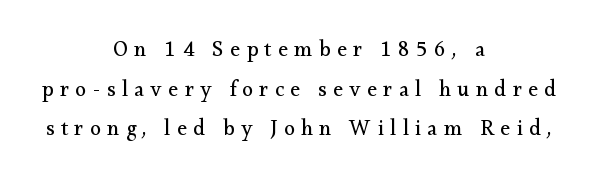
{"italic": "no", "bold": "no", "underline": "no", "align": "center", "line_spacing_ratio": 1.8, "letter_spacing": "wide", "letter_spacing_em": 0.29, "glyph_px": 22}
